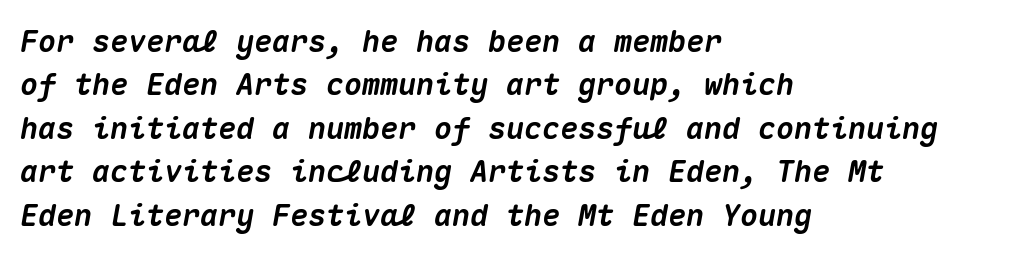
Q: Is the text bold? A: Yes.
Q: Is the text italic (slanted)? A: Yes, it leans right by about 10 degrees.
Q: Is the text underlined? A: No.
Q: How is the paragraph aligned? A: Left-aligned.
Q: Is the spacing between letters normal or unusually wide? A: Normal.
Q: Is the spacing between lines tight, normal or loose? A: Normal.
Q: Width (condensed, normal, or wide)? A: Normal.
Q: Stroke contrast? A: Medium.
Q: x-height? A: Medium.
Q: Monospaced? A: Yes.
